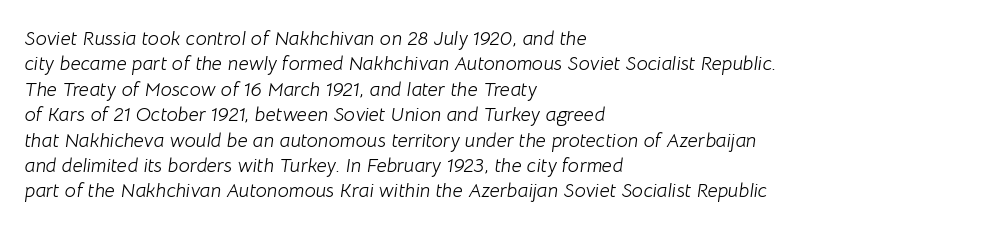
Q: Is the text bold? A: No.
Q: Is the text italic (slanted)? A: Yes, it leans right by about 8 degrees.
Q: Is the text underlined? A: No.
Q: How is the paragraph aligned? A: Left-aligned.
Q: Is the spacing between letters normal or unusually wide? A: Normal.
Q: Is the spacing between lines tight, normal or loose? A: Normal.
